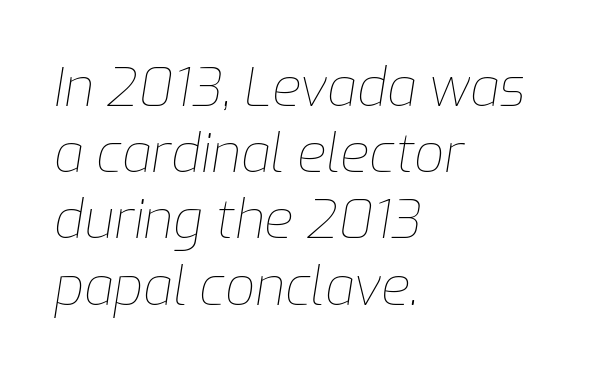
Standard letterfit; no display-style spreading of the glyphs. Line starts are locked; line ends wander. The rows are spaced the way most documents space them. Spacing verdict: proportional, widths tailored to each character. Honestly, there is no underline to notice here at all.
